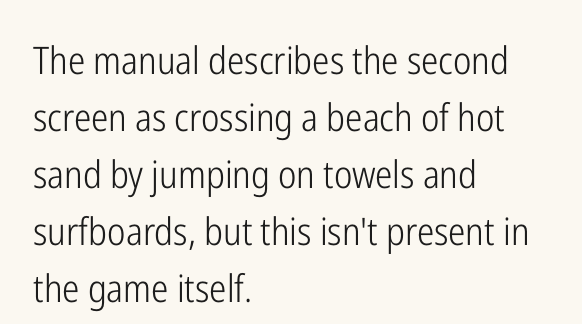
{"serif": "no", "italic": "no", "bold": "no", "weight": "light", "width": "condensed", "stroke_contrast": "low", "x_height": "medium", "monospaced": "no", "underline": "no", "align": "left", "line_spacing": "normal", "line_spacing_ratio": 1.5, "letter_spacing": "normal", "letter_spacing_em": 0.0, "glyph_px": 38}
